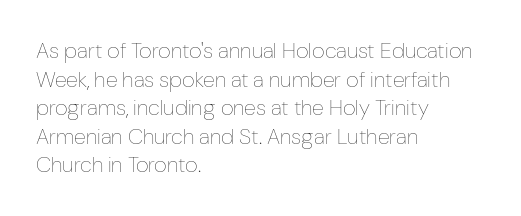
The image shows 22 px text type, upright; set left-aligned, normal line spacing (1.3x), normal letter spacing, not underlined.
